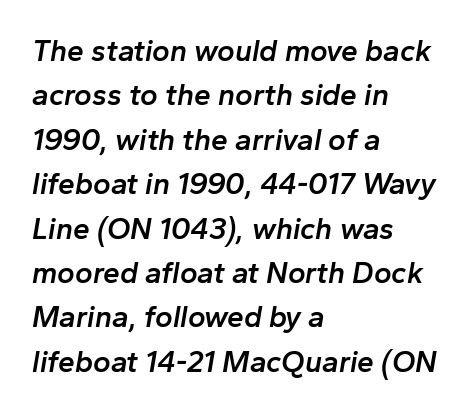
{"italic": "yes", "lean": "right", "slant_degrees": 10, "bold": "semi", "weight": "semibold", "width": "normal", "stroke_contrast": "low", "x_height": "medium", "monospaced": "no", "underline": "no", "align": "left", "line_spacing": "normal", "line_spacing_ratio": 1.48, "letter_spacing": "normal", "letter_spacing_em": 0.0, "glyph_px": 30}
